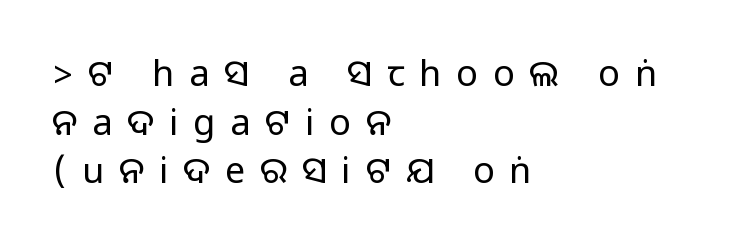
The image shows 36 px sans-serif type, upright; set left-aligned, normal line spacing (1.35x), unusually wide letter spacing (+0.41 em), not underlined; medium stroke contrast.
